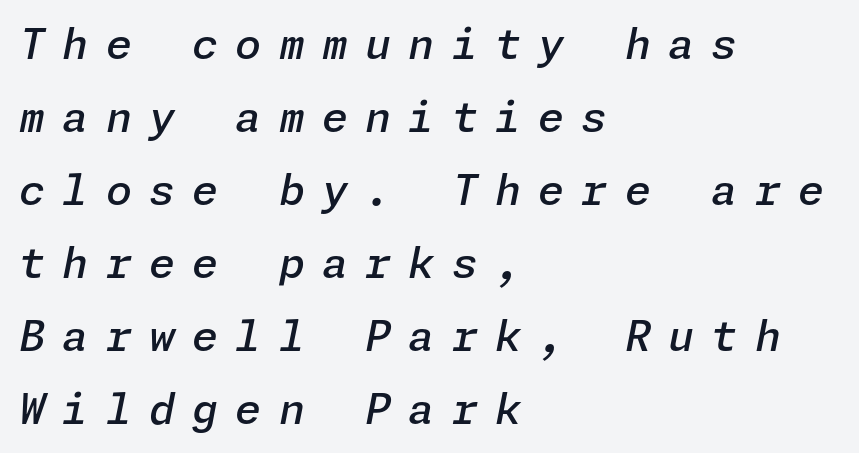
Q: Is the text bold? A: Semi-bold.
Q: Is the text italic (slanted)? A: Yes, it leans right by about 11 degrees.
Q: Is the text underlined? A: No.
Q: How is the paragraph aligned? A: Left-aligned.
Q: Is the spacing between letters normal or unusually wide? A: Unusually wide.
Q: Width (condensed, normal, or wide)? A: Normal.
Q: Stroke contrast? A: Low.
Q: x-height? A: Medium.
